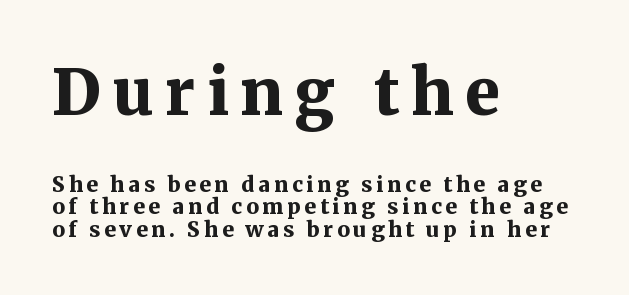
{"serif": "yes", "italic": "no", "bold": "yes", "weight": "bold", "width": "normal", "stroke_contrast": "medium", "x_height": "medium", "monospaced": "no", "underline": "no", "align": "left", "line_spacing": "tight", "line_spacing_ratio": 1.06, "larger_block": "first", "size_ratio": 3.05, "glyph_px": 64}
